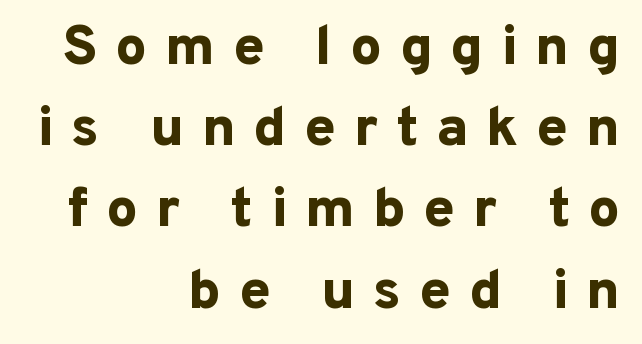
Q: Is the text bold? A: Yes.
Q: Is the text italic (slanted)? A: No, it is upright.
Q: Is the typeface a serif or a sans-serif typeface? A: Sans-serif.
Q: Is the text underlined? A: No.
Q: How is the paragraph aligned? A: Right-aligned.
Q: Is the spacing between letters normal or unusually wide? A: Unusually wide.
Q: Is the spacing between lines tight, normal or loose? A: Normal.
Q: Width (condensed, normal, or wide)? A: Normal.
Q: Stroke contrast? A: Low.
Q: x-height? A: Medium.
Q: Monospaced? A: No.
